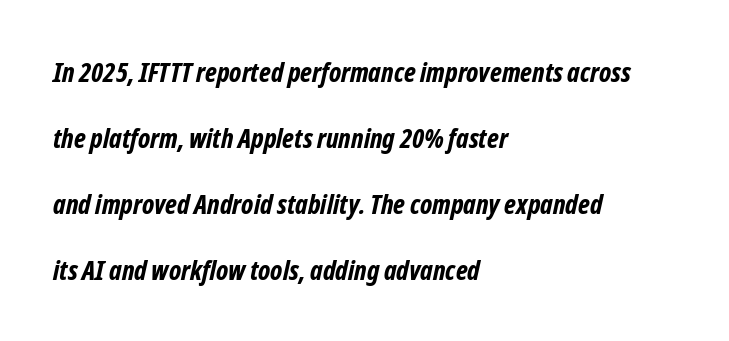
{"bold": "yes", "underline": "no", "align": "left", "line_spacing": "loose", "line_spacing_ratio": 2.44, "letter_spacing": "normal", "letter_spacing_em": 0.0, "glyph_px": 27}
